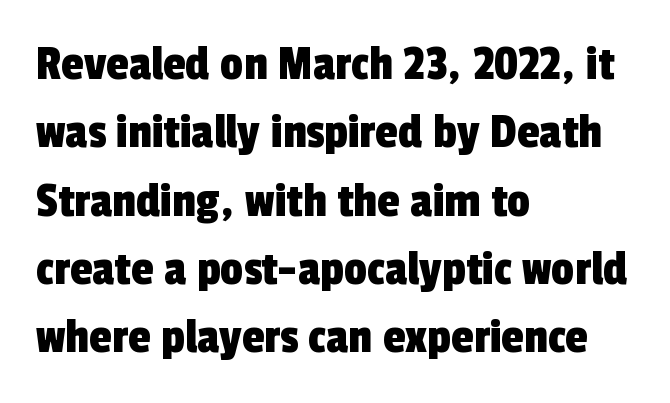
The image shows 51 px condensed sans-serif type; set left-aligned, normal line spacing (1.34x), normal letter spacing, not underlined; a medium x-height.
